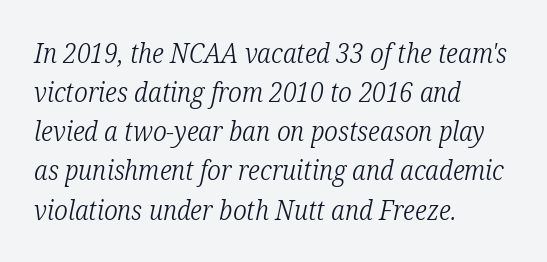
Q: Is the text bold? A: No.
Q: Is the text italic (slanted)? A: Yes, it leans right by about 12 degrees.
Q: Is the text underlined? A: No.
Q: How is the paragraph aligned? A: Left-aligned.
Q: Is the spacing between letters normal or unusually wide? A: Normal.
Q: Is the spacing between lines tight, normal or loose? A: Normal.
